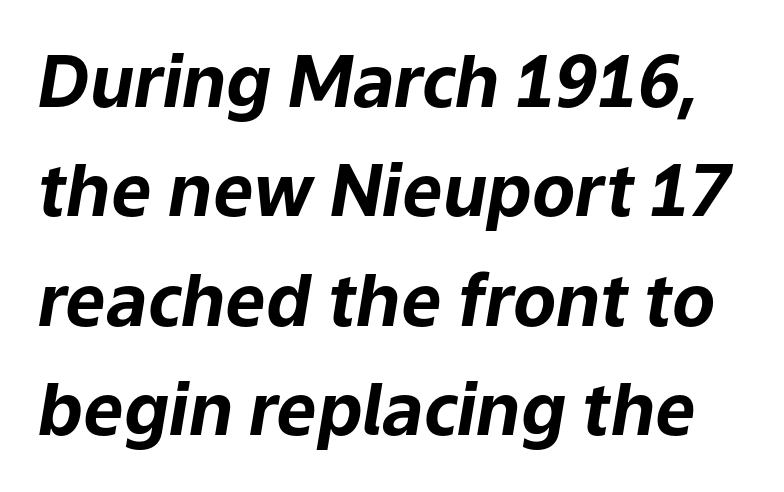
Q: Is the text bold? A: Yes.
Q: Is the text italic (slanted)? A: Yes, it leans right by about 9 degrees.
Q: Is the text underlined? A: No.
Q: Is the spacing between letters normal or unusually wide? A: Normal.
Q: Is the spacing between lines tight, normal or loose? A: Normal.
Q: Width (condensed, normal, or wide)? A: Normal.
Q: Stroke contrast? A: Low.
Q: x-height? A: Medium.
Q: Monospaced? A: No.
